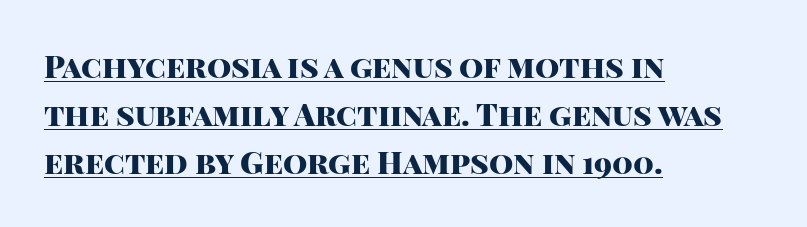
Q: Is the text bold? A: Yes.
Q: Is the text italic (slanted)? A: No, it is upright.
Q: Is the typeface a serif or a sans-serif typeface? A: Sans-serif.
Q: Is the text underlined? A: Yes.
Q: How is the paragraph aligned? A: Left-aligned.
Q: Is the spacing between letters normal or unusually wide? A: Normal.
Q: Is the spacing between lines tight, normal or loose? A: Normal.
Q: Width (condensed, normal, or wide)? A: Normal.
Q: Stroke contrast? A: High.
Q: x-height? A: Large.
Q: Monospaced? A: No.
